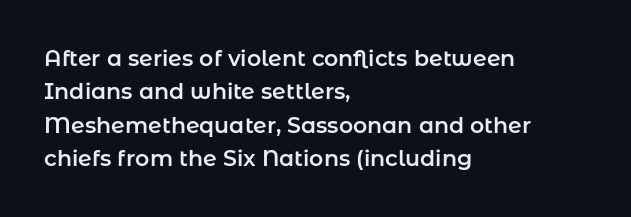
The image shows 22 px text type, upright; set left-aligned, normal line spacing (1.52x), normal letter spacing, not underlined.
